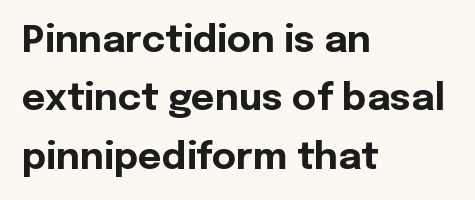
{"serif": "no", "italic": "no", "bold": "yes", "weight": "bold", "width": "normal", "x_height": "medium", "monospaced": "no", "underline": "no", "align": "left", "line_spacing": "normal", "line_spacing_ratio": 1.58, "letter_spacing": "normal", "letter_spacing_em": 0.0, "glyph_px": 37}
